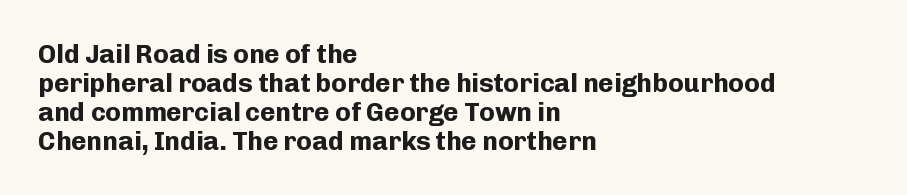
Q: Is the text bold? A: Yes.
Q: Is the text italic (slanted)? A: No, it is upright.
Q: Is the text underlined? A: No.
Q: How is the paragraph aligned? A: Left-aligned.
Q: Is the spacing between letters normal or unusually wide? A: Normal.
Q: Is the spacing between lines tight, normal or loose? A: Tight.
